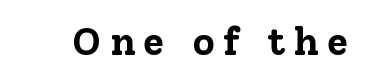
{"serif": "yes", "italic": "no", "bold": "yes", "weight": "bold", "width": "normal", "stroke_contrast": "low", "x_height": "medium", "monospaced": "no", "underline": "no", "letter_spacing": "wide", "letter_spacing_em": 0.21, "glyph_px": 39}
